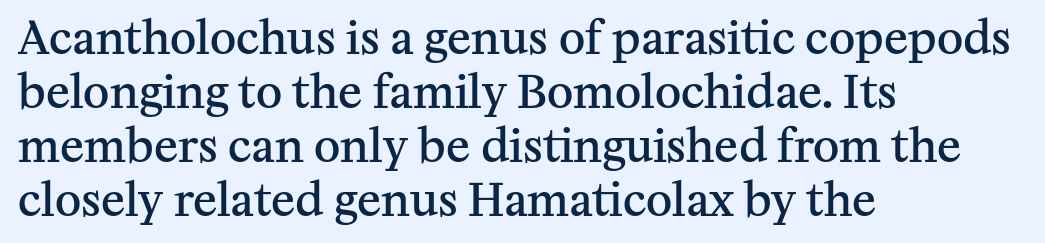
Q: Is the text bold? A: Semi-bold.
Q: Is the text italic (slanted)? A: No, it is upright.
Q: Is the typeface a serif or a sans-serif typeface? A: Serif.
Q: Is the text underlined? A: No.
Q: How is the paragraph aligned? A: Left-aligned.
Q: Is the spacing between letters normal or unusually wide? A: Normal.
Q: Width (condensed, normal, or wide)? A: Normal.
Q: Stroke contrast? A: Medium.
Q: x-height? A: Medium.
Q: Monospaced? A: No.
